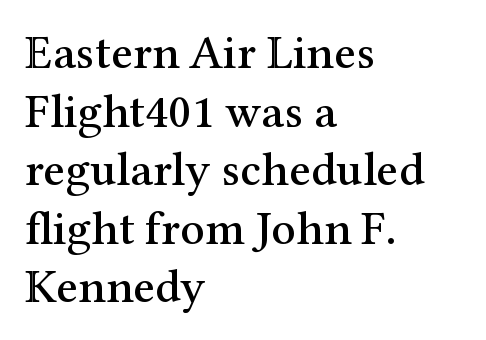
The image shows 48 px serif type, upright; set left-aligned, line spacing 1.22x, normal letter spacing, not underlined; medium stroke contrast and a medium x-height.
